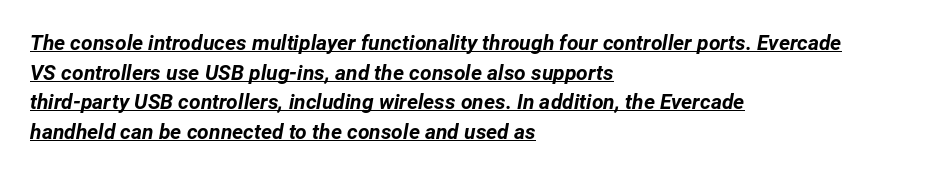
Q: Is the text bold? A: Yes.
Q: Is the text italic (slanted)? A: Yes, it leans right by about 12 degrees.
Q: Is the text underlined? A: Yes.
Q: How is the paragraph aligned? A: Left-aligned.
Q: Is the spacing between letters normal or unusually wide? A: Normal.
Q: Is the spacing between lines tight, normal or loose? A: Normal.
